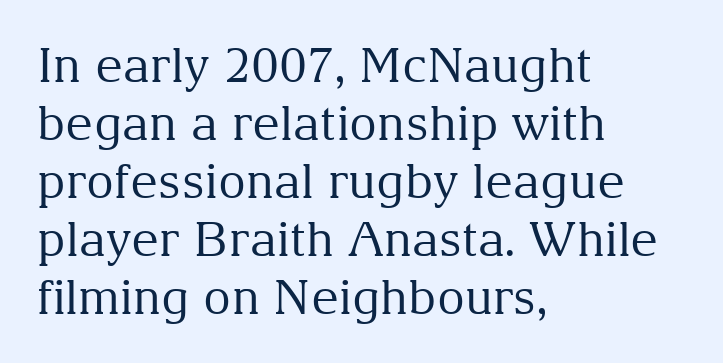
Q: Is the text bold? A: No.
Q: Is the text italic (slanted)? A: No, it is upright.
Q: Is the typeface a serif or a sans-serif typeface? A: Serif.
Q: Is the text underlined? A: No.
Q: How is the paragraph aligned? A: Left-aligned.
Q: Is the spacing between letters normal or unusually wide? A: Normal.
Q: Width (condensed, normal, or wide)? A: Normal.
Q: Stroke contrast? A: Medium.
Q: x-height? A: Medium.
Q: Monospaced? A: No.
